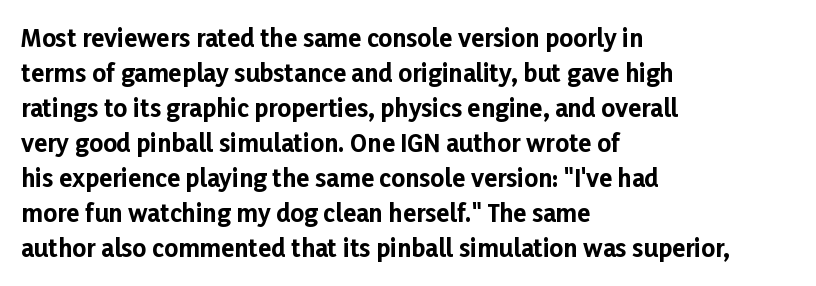
Q: Is the text bold? A: Yes.
Q: Is the text italic (slanted)? A: No, it is upright.
Q: Is the text underlined? A: No.
Q: How is the paragraph aligned? A: Left-aligned.
Q: Is the spacing between letters normal or unusually wide? A: Normal.
Q: Is the spacing between lines tight, normal or loose? A: Normal.
